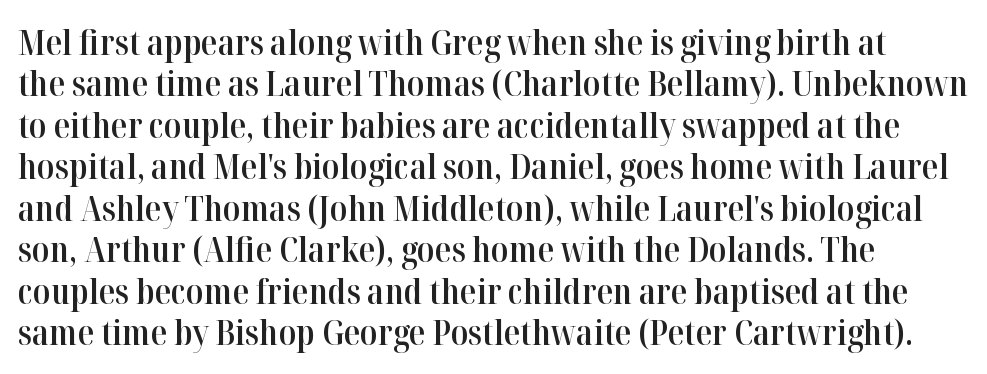
The image shows 34 px semibold serif type, upright; set line spacing 1.22x, normal letter spacing, not underlined; high stroke contrast and a medium x-height.
